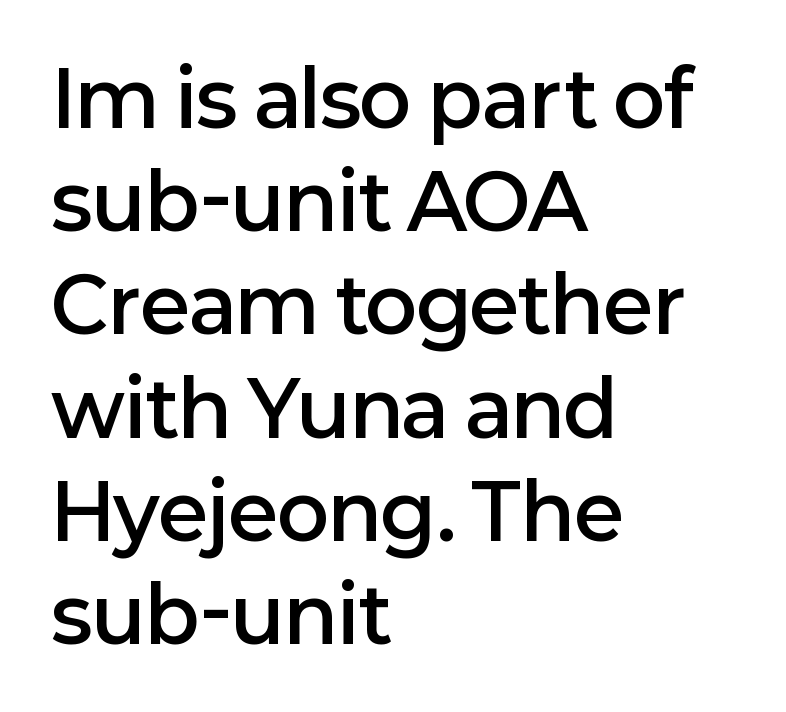
Here the designer chose a conventional face with non-uniform glyph widths. Bare-footed words on every line. The text block is weighted toward the left margin, trailing off unevenly rightward. Nobody touched the tracking dial on this one. The letters stand straight up with perfectly vertical stems. The typesetting leans somewhat heavy: a semibold.
